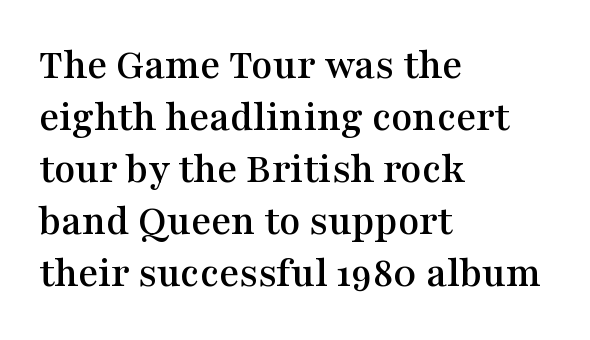
Little horizontal feet cap the strokes, marking this as serif type. Upright lettering throughout. Tracking here is standard; glyphs follow each other at the usual distance. The rendering uses natural spacing where letterforms have individual widths. Rule under the text: the space is simply empty.
